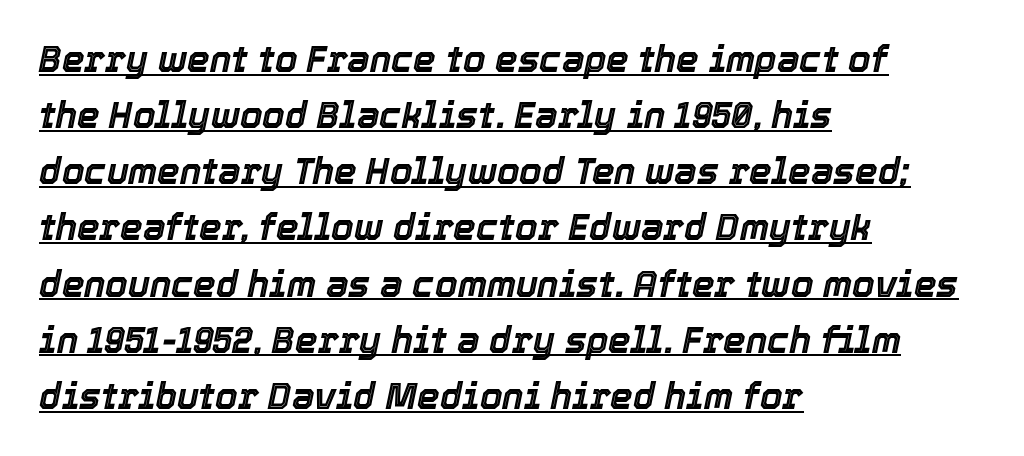
The image shows 36 px text type, italic (leaning right); set left-aligned, normal line spacing (1.56x), normal letter spacing, underlined; a medium x-height.
